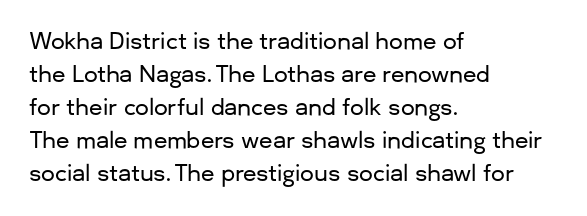
Q: Is the text italic (slanted)? A: No, it is upright.
Q: Is the text underlined? A: No.
Q: How is the paragraph aligned? A: Left-aligned.
Q: Is the spacing between letters normal or unusually wide? A: Normal.
Q: Is the spacing between lines tight, normal or loose? A: Normal.
